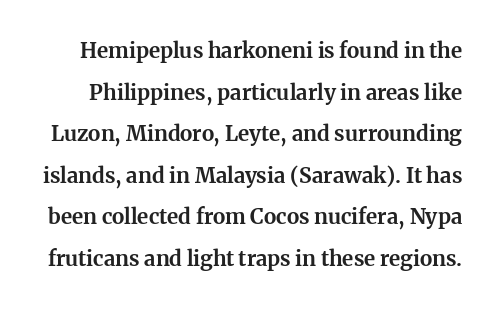
You'd pick this weight for a headline — it's a proper bold. The type is set solid horizontally, with unmodified tracking. The lines are spread far apart with generous leading. The axis of the letterforms is exactly vertical.
